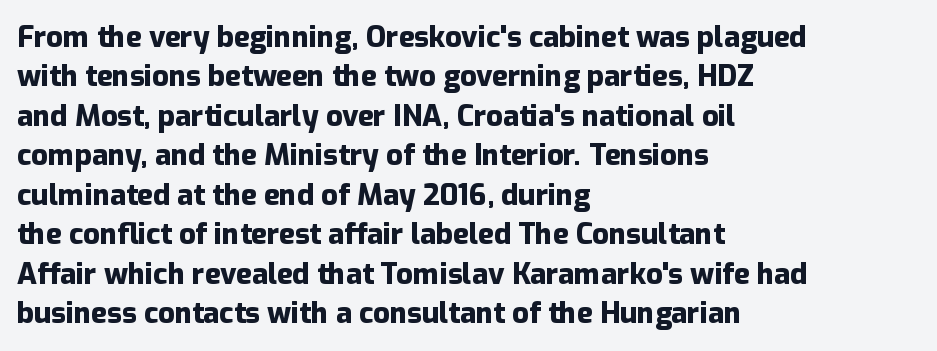
The lines sit at an ordinary, default distance from one another. Is there any slant? The stems are plumb. The space beneath each line is pristine and unruled. These words are printed bold, with thick strokes throughout. Letterform terminals end flat and unadorned throughout the passage. Looks like regular typesetting: each glyph gets only the width it needs.
